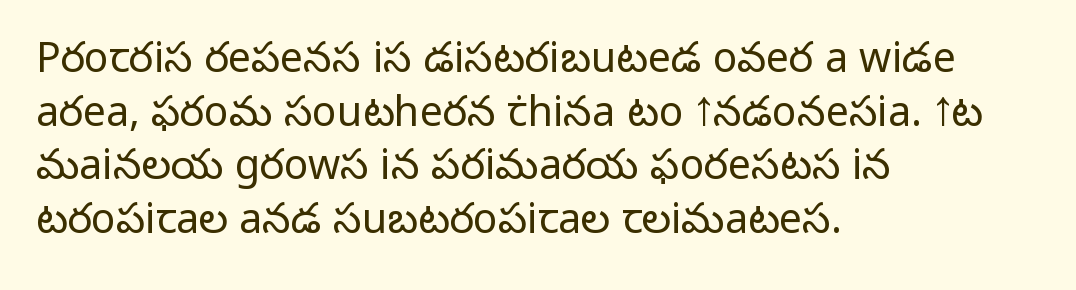
{"serif": "no", "italic": "no", "bold": "no", "weight": "light", "width": "normal", "stroke_contrast": "low", "x_height": "medium", "monospaced": "no", "underline": "no", "align": "left", "line_spacing": "normal", "line_spacing_ratio": 1.31, "letter_spacing": "normal", "letter_spacing_em": 0.0, "glyph_px": 41}
